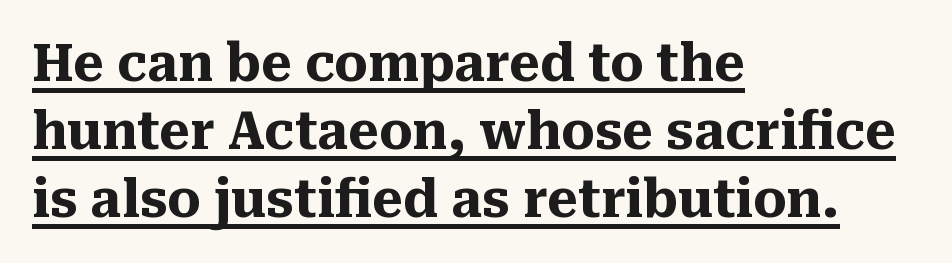
Q: Is the text bold? A: Yes.
Q: Is the text italic (slanted)? A: No, it is upright.
Q: Is the typeface a serif or a sans-serif typeface? A: Serif.
Q: Is the text underlined? A: Yes.
Q: How is the paragraph aligned? A: Left-aligned.
Q: Is the spacing between letters normal or unusually wide? A: Normal.
Q: Is the spacing between lines tight, normal or loose? A: Normal.
Q: Width (condensed, normal, or wide)? A: Normal.
Q: Stroke contrast? A: Medium.
Q: x-height? A: Medium.
Q: Monospaced? A: No.
